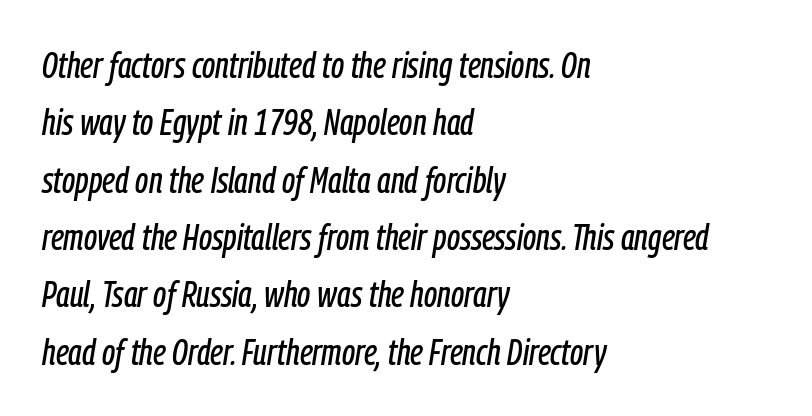
{"italic": "yes", "lean": "right", "slant_degrees": 9, "width": "condensed", "stroke_contrast": "low", "x_height": "medium", "monospaced": "no", "underline": "no", "align": "left", "line_spacing": "normal", "line_spacing_ratio": 1.55, "letter_spacing": "normal", "letter_spacing_em": 0.0, "glyph_px": 37}
